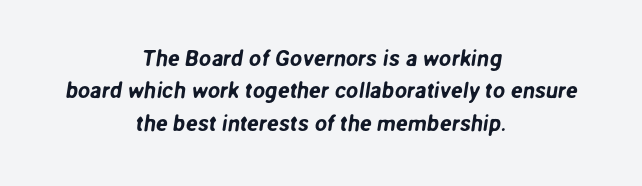
Q: Is the text underlined? A: No.
Q: How is the paragraph aligned? A: Centered.
Q: Is the spacing between letters normal or unusually wide? A: Normal.
Q: Is the spacing between lines tight, normal or loose? A: Normal.
